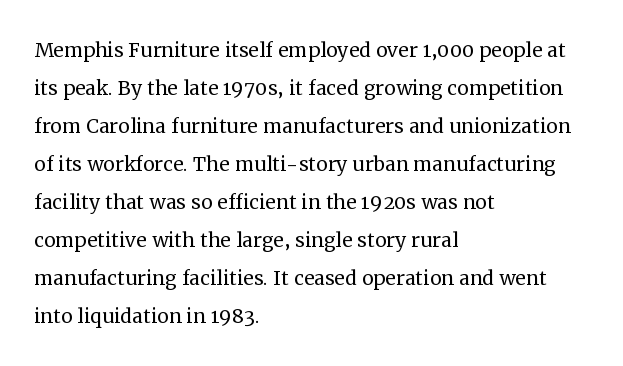
{"italic": "no", "bold": "no", "underline": "no", "align": "left", "line_spacing": "normal", "line_spacing_ratio": 1.46, "letter_spacing": "normal", "letter_spacing_em": 0.0, "glyph_px": 26}
